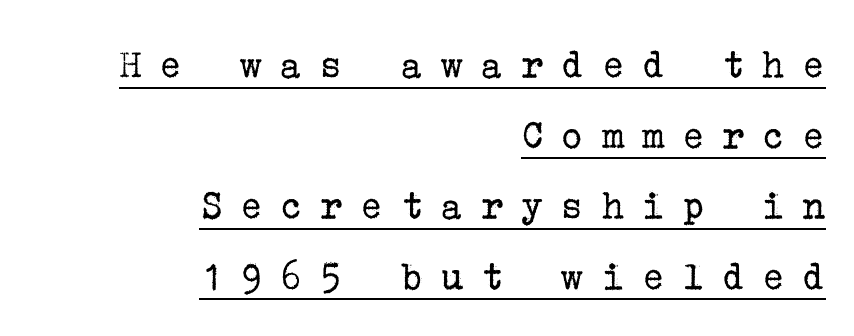
{"serif": "yes", "italic": "no", "bold": "no", "weight": "regular", "width": "normal", "stroke_contrast": "low", "x_height": "medium", "underline": "yes", "align": "right", "line_spacing": "normal", "line_spacing_ratio": 1.68, "letter_spacing": "wide", "letter_spacing_em": 0.42, "glyph_px": 42}
